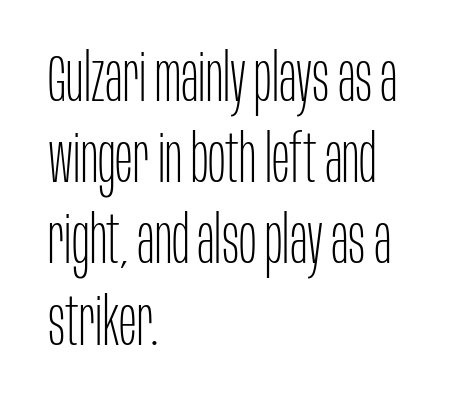
{"serif": "no", "italic": "no", "bold": "no", "weight": "thin", "width": "condensed", "stroke_contrast": "low", "x_height": "large", "monospaced": "no", "underline": "no", "align": "left", "line_spacing_ratio": 1.23, "letter_spacing": "normal", "letter_spacing_em": 0.0, "glyph_px": 66}
